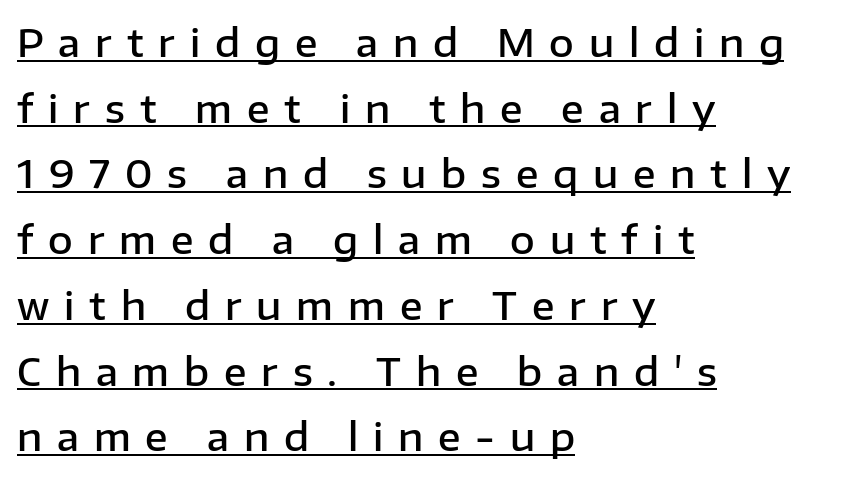
Q: Is the text bold? A: Semi-bold.
Q: Is the text italic (slanted)? A: No, it is upright.
Q: Is the typeface a serif or a sans-serif typeface? A: Sans-serif.
Q: Is the text underlined? A: Yes.
Q: How is the paragraph aligned? A: Left-aligned.
Q: Is the spacing between letters normal or unusually wide? A: Unusually wide.
Q: Width (condensed, normal, or wide)? A: Normal.
Q: Stroke contrast? A: Low.
Q: x-height? A: Medium.
Q: Monospaced? A: No.
